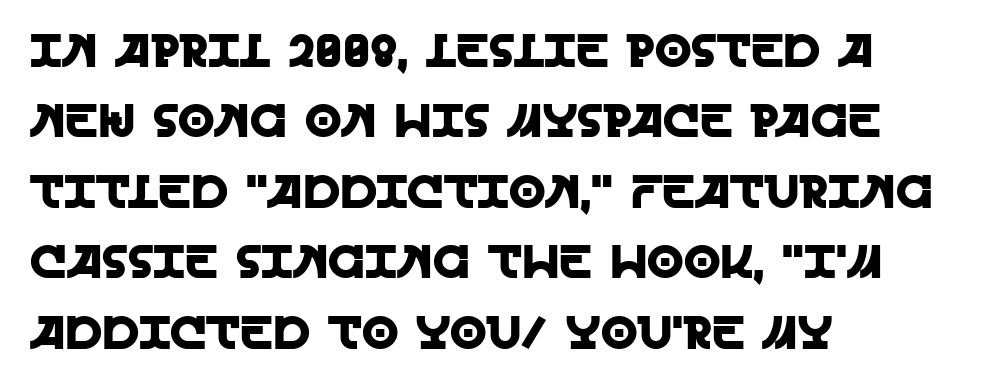
These lines were composed using upright roman letters. The ragged edge is on the right, which tells us the setting is flush left. The face used here is proportionally spaced, like ordinary book or web type. The rendering shows plain stroke endings on the letterforms — a sans-serif design. Check the space under the baseline: it is left empty. Regular leading.
